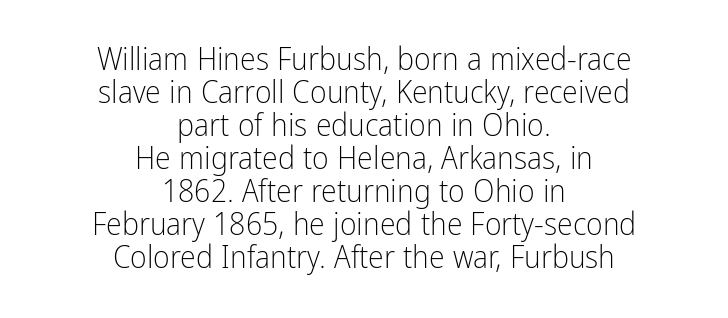
Q: Is the text bold? A: No.
Q: Is the text italic (slanted)? A: No, it is upright.
Q: Is the typeface a serif or a sans-serif typeface? A: Sans-serif.
Q: Is the text underlined? A: No.
Q: How is the paragraph aligned? A: Centered.
Q: Is the spacing between letters normal or unusually wide? A: Normal.
Q: Is the spacing between lines tight, normal or loose? A: Tight.
Q: Width (condensed, normal, or wide)? A: Condensed.
Q: Stroke contrast? A: Low.
Q: x-height? A: Medium.
Q: Monospaced? A: No.
